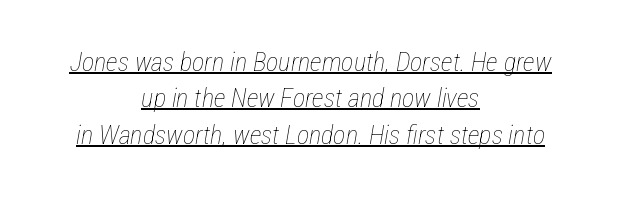
Q: Is the text bold? A: No.
Q: Is the text italic (slanted)? A: Yes, it leans right by about 12 degrees.
Q: Is the text underlined? A: Yes.
Q: How is the paragraph aligned? A: Centered.
Q: Is the spacing between letters normal or unusually wide? A: Normal.
Q: Is the spacing between lines tight, normal or loose? A: Normal.
